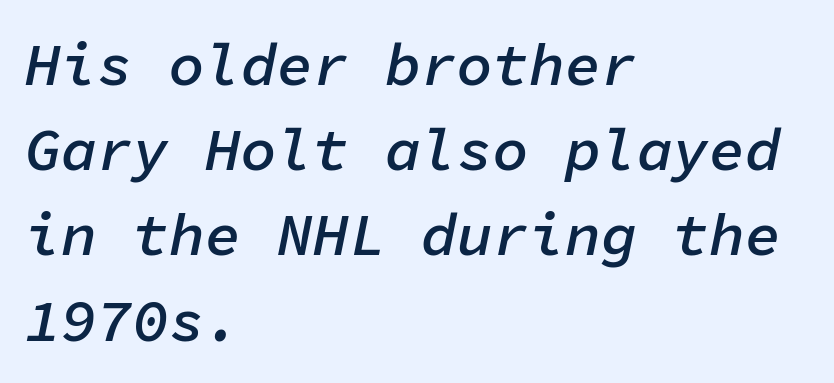
The image shows 60 px semibold type, italic (leaning right), monospaced; set left-aligned, normal line spacing (1.42x), normal letter spacing, not underlined; low stroke contrast and a medium x-height.
